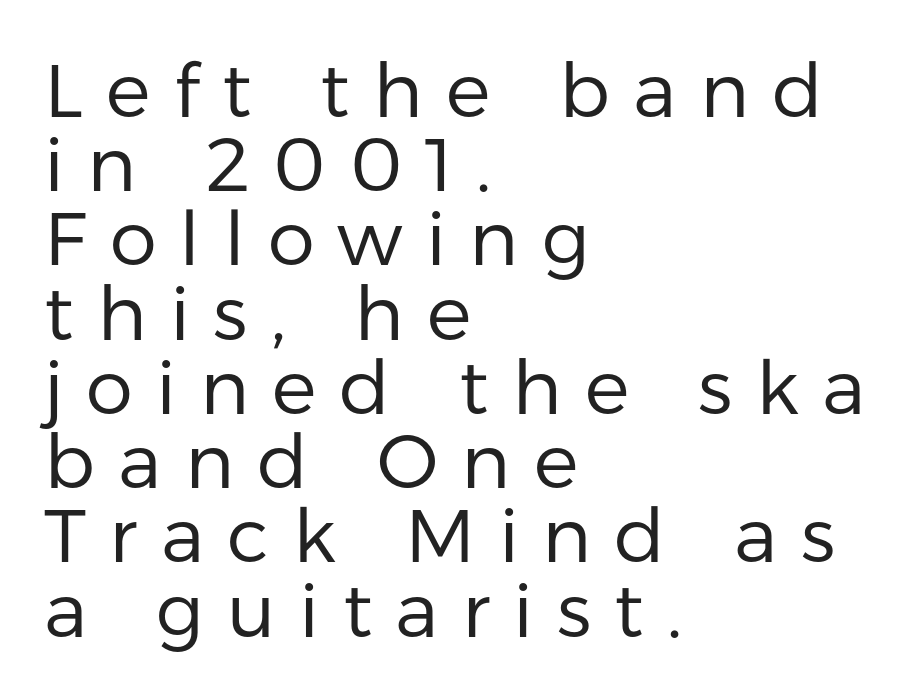
{"serif": "no", "italic": "no", "bold": "no", "weight": "regular", "width": "normal", "stroke_contrast": "low", "x_height": "medium", "monospaced": "no", "underline": "no", "align": "left", "line_spacing": "tight", "line_spacing_ratio": 0.99, "letter_spacing": "wide", "letter_spacing_em": 0.31, "glyph_px": 75}
